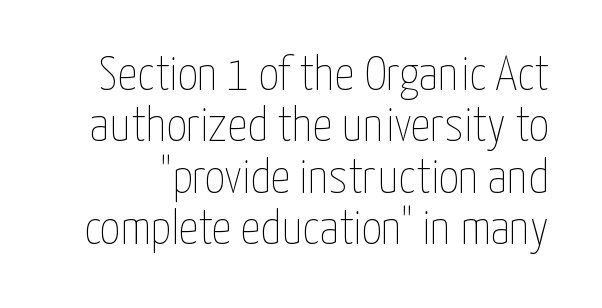
This rendering leaves character spacing at its baseline value. The passage shown stacks its lines with hardly any gap. You could not count columns in this text — the font is proportionally spaced. This is roman type, the default non-slanted kind. Heaviness? Minimal to ordinary, like unemphasized prose. Any mark beneath the type? The region is blank.
